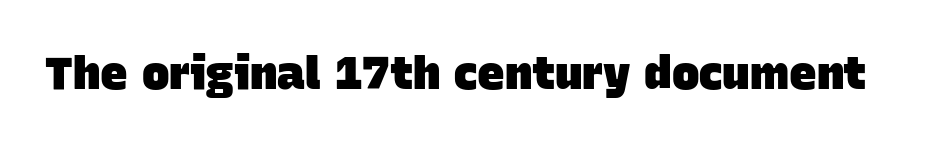
The image shows 46 px heavy sans-serif type; set normal letter spacing, not underlined; low stroke contrast and a large x-height.
